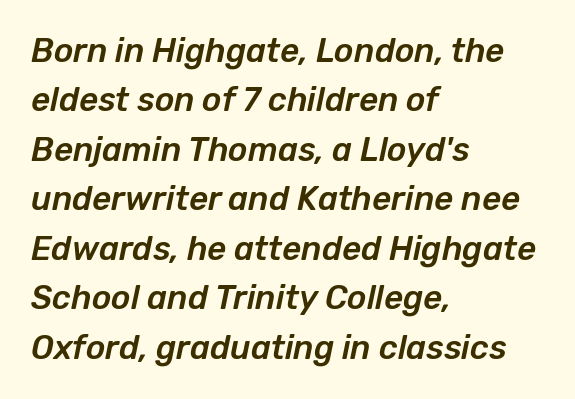
Q: Is the text italic (slanted)? A: Yes, it leans right by about 12 degrees.
Q: Is the text underlined? A: No.
Q: How is the paragraph aligned? A: Left-aligned.
Q: Is the spacing between letters normal or unusually wide? A: Normal.
Q: Is the spacing between lines tight, normal or loose? A: Normal.
Q: Width (condensed, normal, or wide)? A: Normal.
Q: Stroke contrast? A: Low.
Q: x-height? A: Medium.
Q: Monospaced? A: No.
